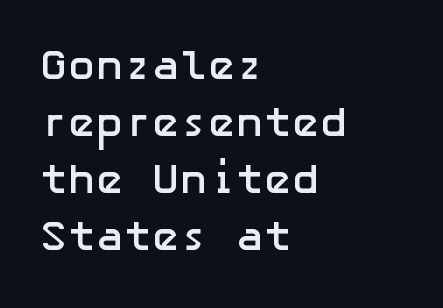
{"serif": "no", "italic": "no", "bold": "yes", "weight": "semibold", "width": "normal", "stroke_contrast": "low", "x_height": "medium", "underline": "no", "align": "left", "line_spacing": "normal", "line_spacing_ratio": 1.36, "letter_spacing": "normal", "letter_spacing_em": 0.0, "glyph_px": 42}
